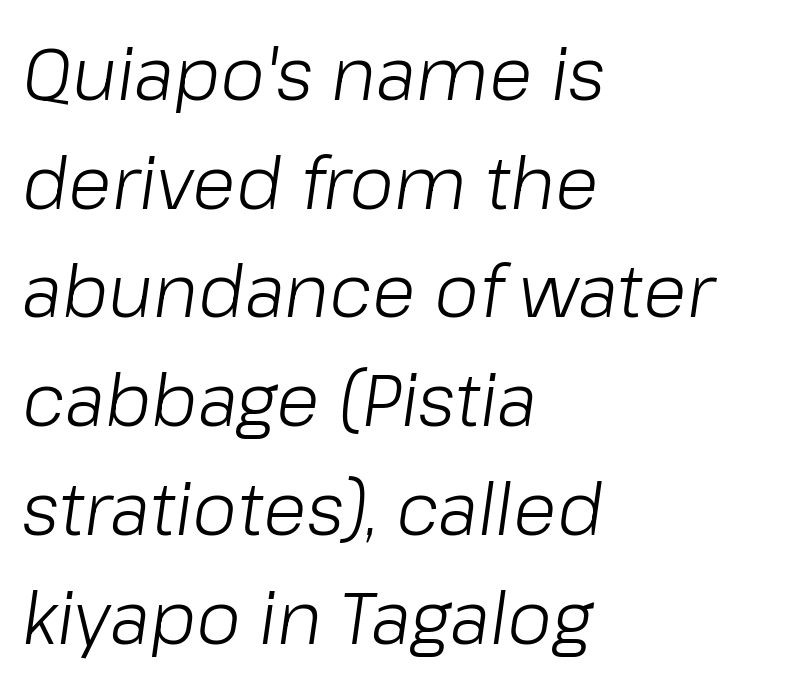
The compositor pushed each line to the left boundary. Yep, that's italic — everything's leaning. This reads as an unemphasized weight, regular at the heaviest. How are the letters spaced? Ordinarily, with no added tracking.
